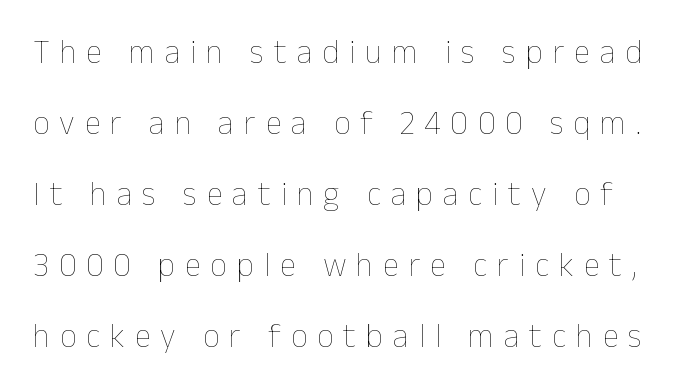
{"italic": "no", "bold": "no", "weight": "thin", "width": "normal", "stroke_contrast": "low", "x_height": "medium", "monospaced": "no", "underline": "no", "line_spacing": "loose", "line_spacing_ratio": 2.15, "letter_spacing": "wide", "letter_spacing_em": 0.3, "glyph_px": 33}
